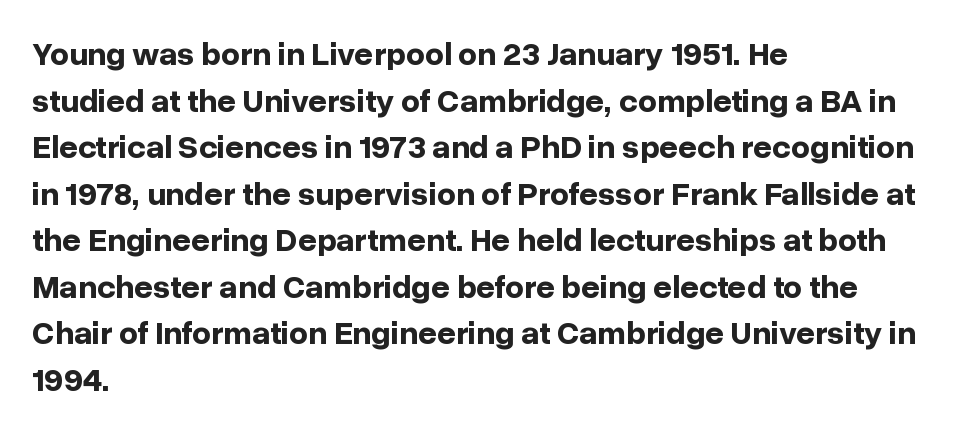
The rendering keeps characters at their native spacing. The passage is arranged the way most books set body copy — flush left. Varying glyph widths throughout — classic text-font behaviour. Typographic density is high because the face is bold.
